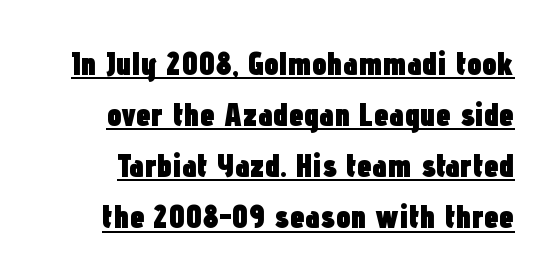
The image shows 33 px heavy, condensed sans-serif type, upright; set normal line spacing (1.55x), normal letter spacing, underlined; low stroke contrast and a medium x-height.
